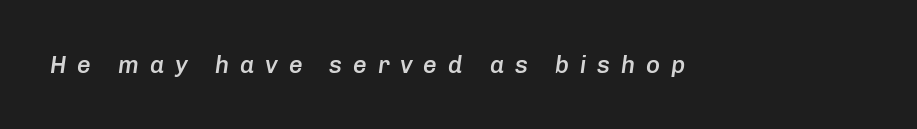
Q: Is the text bold? A: Semi-bold.
Q: Is the text italic (slanted)? A: Yes, it leans right by about 8 degrees.
Q: Is the text underlined? A: No.
Q: Is the spacing between letters normal or unusually wide? A: Unusually wide.
